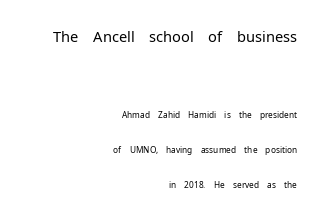
These two chunks differ in scale, with the top chunk taking the larger measure. Does the leading feel generous? Absolutely, it's lavish. All the whitespace from short lines collects on the left. Proportional: the letters do not fall into vertical columns. The designer went with a sans here, leaving each stem footless. Beneath every word, the page is bare.
